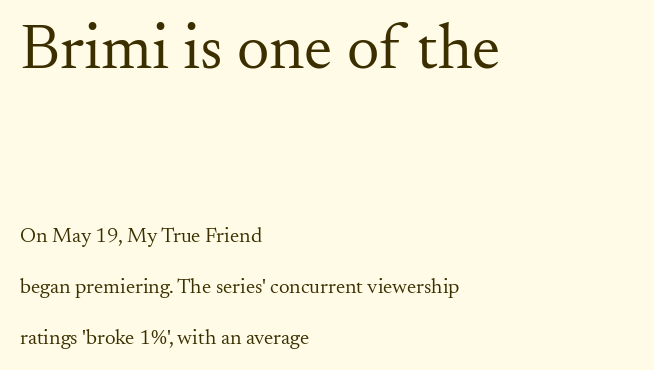
{"serif": "yes", "italic": "no", "bold": "no", "weight": "regular", "width": "normal", "stroke_contrast": "medium", "x_height": "small", "monospaced": "no", "underline": "no", "align": "left", "line_spacing": "loose", "line_spacing_ratio": 2.42, "letter_spacing": "normal", "letter_spacing_em": 0.0, "larger_block": "first", "size_ratio": 3.05, "glyph_px": 64}
